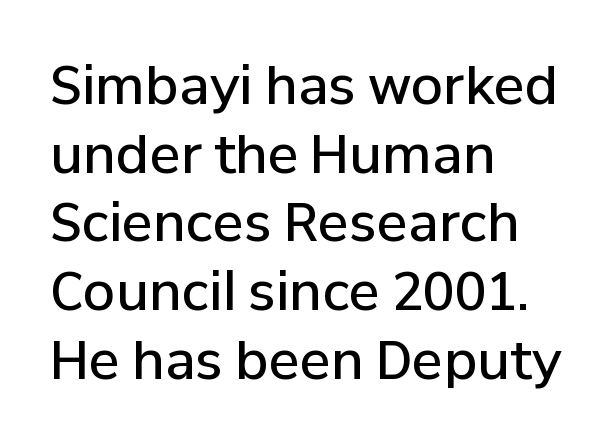
Q: Is the text bold? A: Semi-bold.
Q: Is the text italic (slanted)? A: No, it is upright.
Q: Is the typeface a serif or a sans-serif typeface? A: Sans-serif.
Q: Is the text underlined? A: No.
Q: How is the paragraph aligned? A: Left-aligned.
Q: Is the spacing between letters normal or unusually wide? A: Normal.
Q: Is the spacing between lines tight, normal or loose? A: Normal.
Q: Width (condensed, normal, or wide)? A: Normal.
Q: Stroke contrast? A: Low.
Q: x-height? A: Medium.
Q: Monospaced? A: No.
